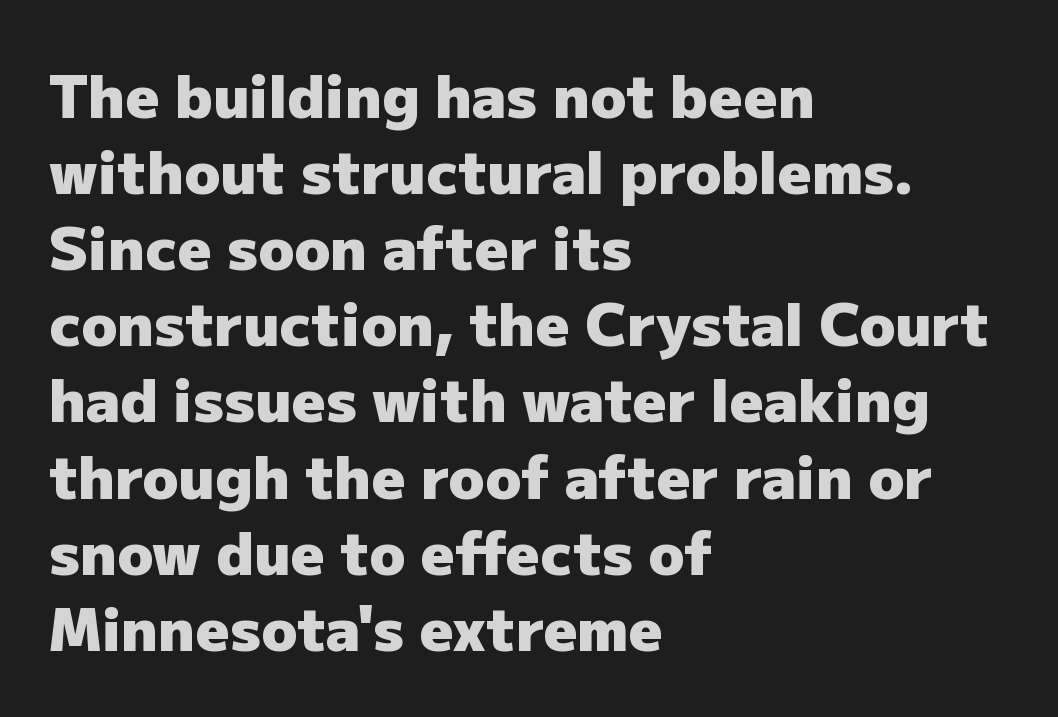
Descender tails drop into unmarked territory. You could call the tracking neutral — neither tight nor loose. A typesetter would call this leading conventional body-copy spacing. The rendering uses natural spacing where letterforms have individual widths. The letters stand upright; this is a roman face.
